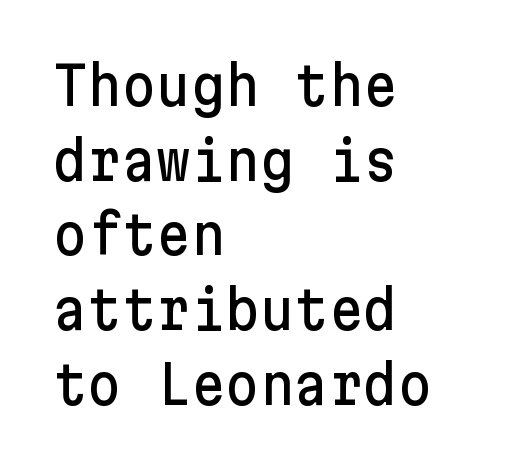
{"serif": "no", "italic": "no", "width": "normal", "stroke_contrast": "low", "x_height": "medium", "underline": "no", "align": "left", "line_spacing": "normal", "line_spacing_ratio": 1.41, "letter_spacing": "normal", "letter_spacing_em": 0.0, "glyph_px": 53}
